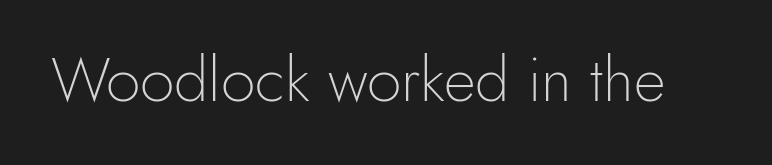
The image shows 62 px light sans-serif type, upright; set normal letter spacing, not underlined; a small x-height.
